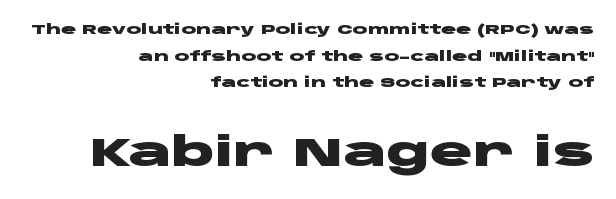
{"serif": "no", "italic": "no", "bold": "yes", "weight": "heavy", "width": "wide", "stroke_contrast": "low", "x_height": "large", "monospaced": "no", "underline": "no", "align": "right", "line_spacing": "loose", "line_spacing_ratio": 1.91, "letter_spacing": "normal", "letter_spacing_em": 0.0, "larger_block": "second", "size_ratio": 2.86, "glyph_px": 40}
